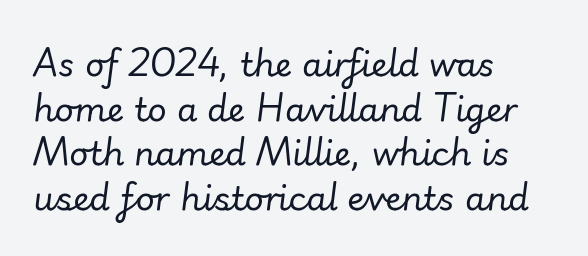
{"italic": "yes", "lean": "right", "slant_degrees": 7, "bold": "no", "weight": "regular", "width": "normal", "stroke_contrast": "low", "x_height": "small", "monospaced": "no", "underline": "no", "align": "left", "line_spacing": "normal", "line_spacing_ratio": 1.35, "letter_spacing": "normal", "letter_spacing_em": 0.0, "glyph_px": 33}
